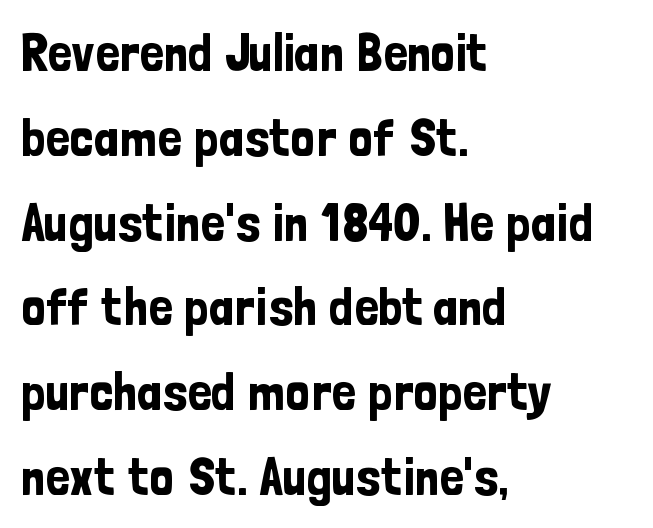
Q: Is the text italic (slanted)? A: No, it is upright.
Q: Is the typeface a serif or a sans-serif typeface? A: Sans-serif.
Q: Is the text underlined? A: No.
Q: How is the paragraph aligned? A: Left-aligned.
Q: Is the spacing between letters normal or unusually wide? A: Normal.
Q: Is the spacing between lines tight, normal or loose? A: Normal.
Q: Width (condensed, normal, or wide)? A: Condensed.
Q: Stroke contrast? A: Low.
Q: x-height? A: Medium.
Q: Monospaced? A: No.
